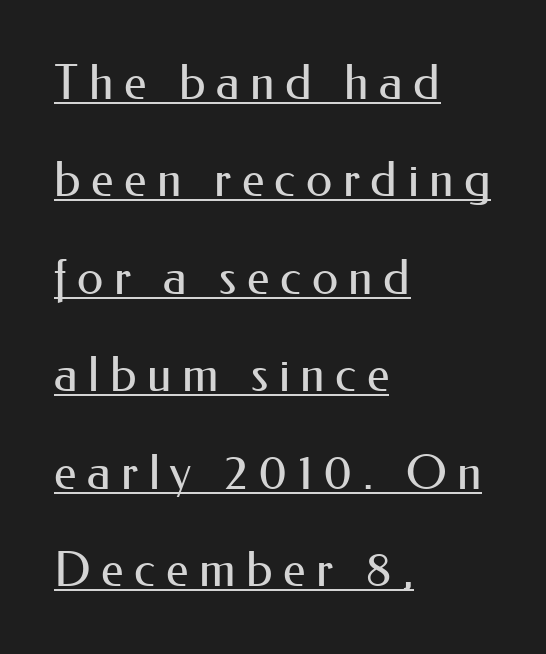
The image shows 48 px regular-weight sans-serif type, upright; set left-aligned, loose line spacing (2.03x), unusually wide letter spacing (+0.22 em), underlined; medium stroke contrast and a small x-height.
